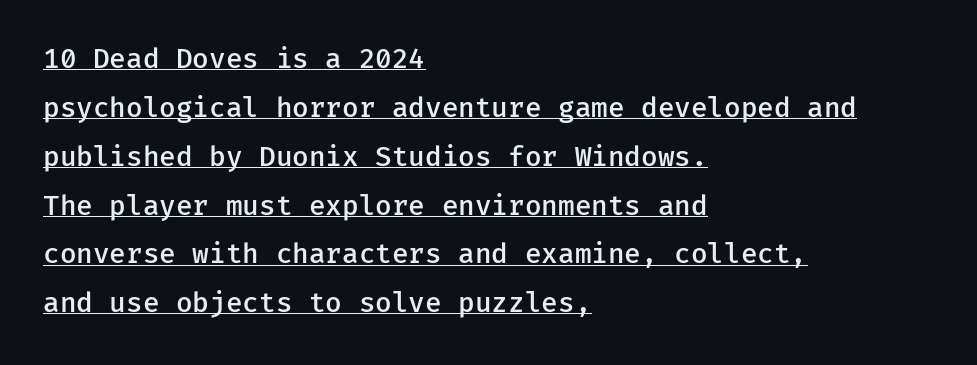
Typographic density is moderately raised because the face is semibold. A student would call this left alignment; a typographer would say flush left, rag right. This rendering features underlined lettering. Quick note: not italic, upright. Here the glyphs are tracked normally, forming tight word shapes.
